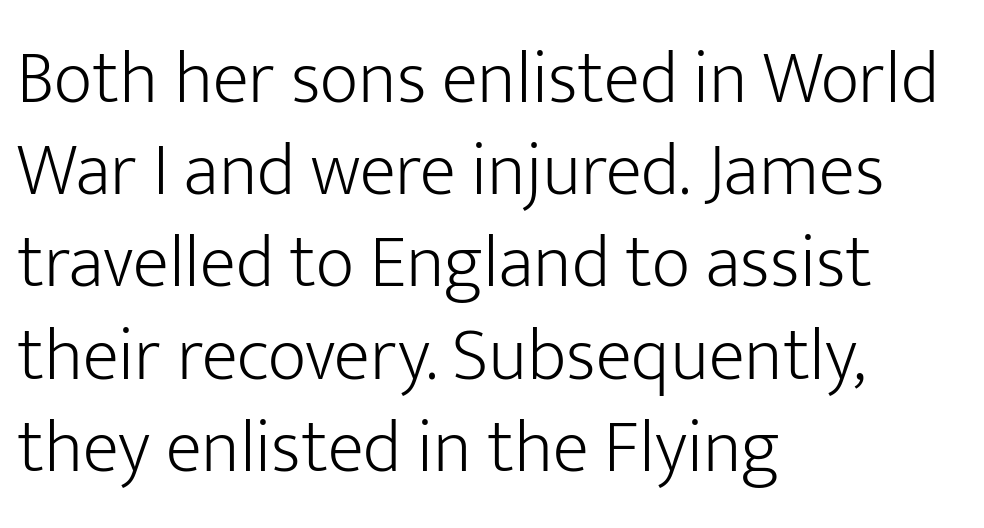
The image shows 75 px light sans-serif type, upright; set left-aligned, line spacing 1.23x, normal letter spacing, not underlined; low stroke contrast and a medium x-height.
